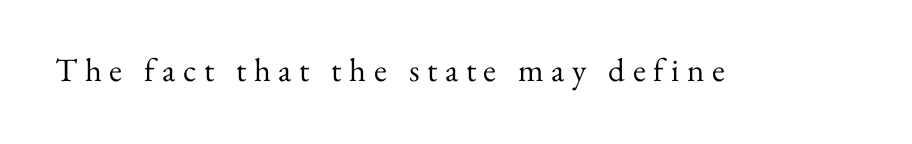
{"serif": "yes", "italic": "no", "bold": "no", "weight": "regular", "width": "normal", "stroke_contrast": "medium", "x_height": "small", "monospaced": "no", "underline": "no", "letter_spacing": "wide", "letter_spacing_em": 0.23, "glyph_px": 33}
